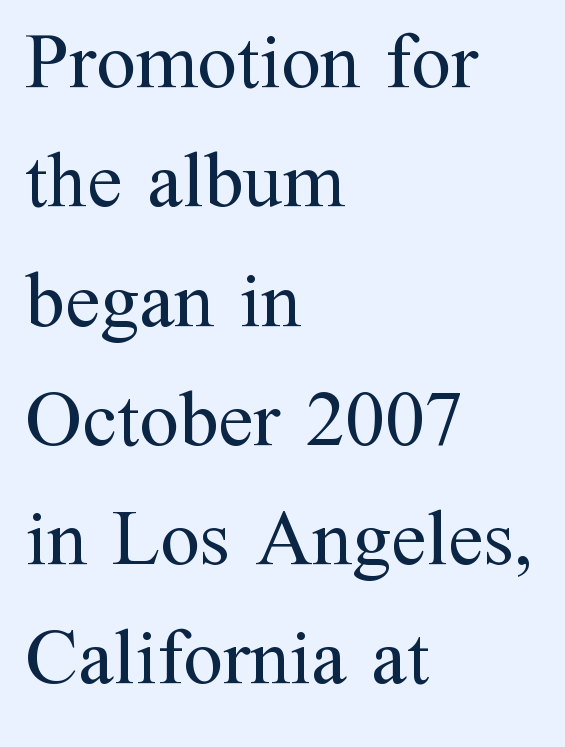
Rows of type keep a routine distance in the vertical direction. Tall strokes in this sample are plumb rather than angled. One-word summary of the alignment: left. To sum up the face: it has serifs.
